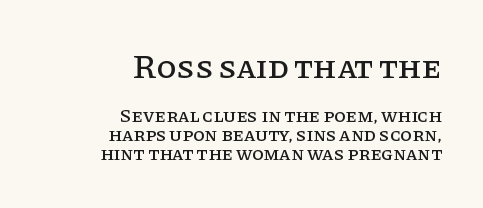
Q: Is the text italic (slanted)? A: No, it is upright.
Q: Is the typeface a serif or a sans-serif typeface? A: Serif.
Q: Is the text underlined? A: No.
Q: How is the paragraph aligned? A: Right-aligned.
Q: Is the spacing between letters normal or unusually wide? A: Normal.
Q: Is the spacing between lines tight, normal or loose? A: Tight.
Q: Which block of text is set in a larger size, the first (top) or the second (bottom)? A: The first (top) one.
Q: Width (condensed, normal, or wide)? A: Normal.
Q: Stroke contrast? A: Low.
Q: x-height? A: Large.
Q: Monospaced? A: No.
